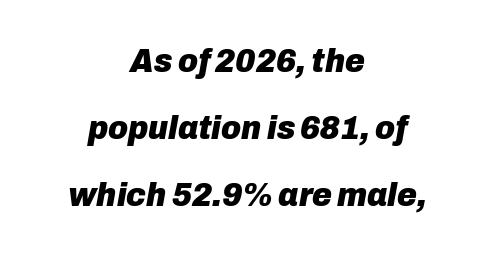
{"italic": "yes", "lean": "right", "slant_degrees": 10, "bold": "yes", "weight": "heavy", "width": "normal", "stroke_contrast": "low", "x_height": "medium", "monospaced": "no", "underline": "no", "align": "center", "line_spacing": "loose", "line_spacing_ratio": 1.97, "letter_spacing": "normal", "letter_spacing_em": 0.0, "glyph_px": 34}
